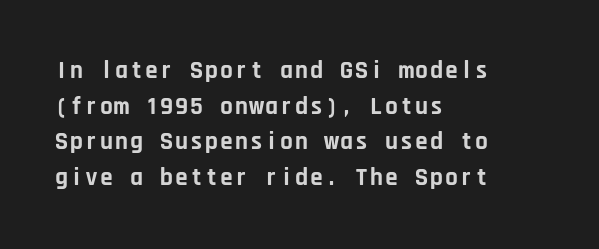
{"italic": "no", "bold": "yes", "underline": "no", "align": "left", "line_spacing": "normal", "line_spacing_ratio": 1.43, "letter_spacing": "normal", "letter_spacing_em": 0.0, "glyph_px": 25}
